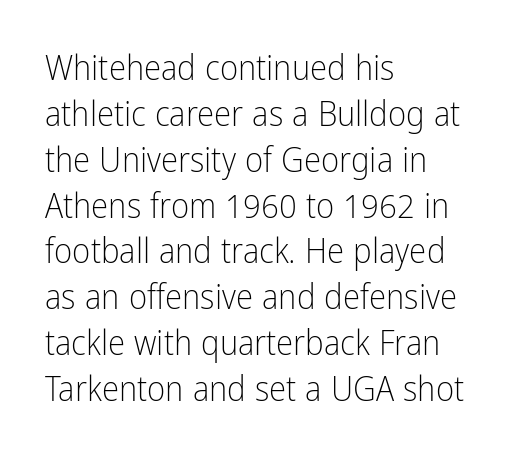
Does the copy run flush right? No — it runs flush left. On a weight scale, this lands at 450 or below. Tracking here is standard; glyphs follow each other at the usual distance. Line spacing here is normal. Ascenders rise straight up at ninety degrees.
